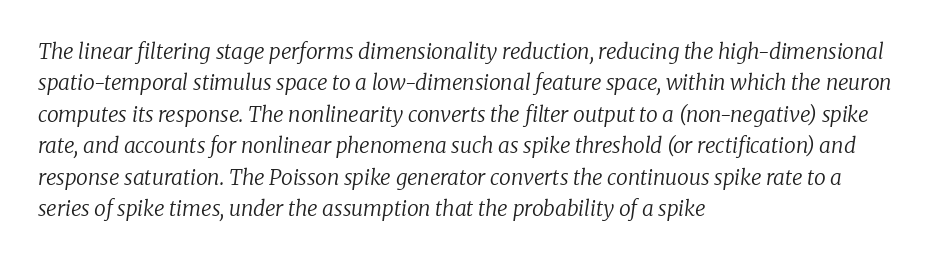
Every character sits at an angle, as italics do. Here the glyphs are tracked normally, forming tight word shapes. A normal amount of white space separates one row of letters from the next. Alignment: flush left. Compared with a typical body face, this is equally light or lighter still. Check under the words: just untouched page.
